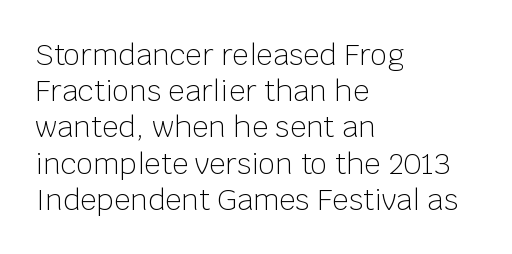
Q: Is the text bold? A: No.
Q: Is the text italic (slanted)? A: No, it is upright.
Q: Is the typeface a serif or a sans-serif typeface? A: Sans-serif.
Q: Is the text underlined? A: No.
Q: How is the paragraph aligned? A: Left-aligned.
Q: Is the spacing between letters normal or unusually wide? A: Normal.
Q: Is the spacing between lines tight, normal or loose? A: Normal.
Q: Width (condensed, normal, or wide)? A: Normal.
Q: Stroke contrast? A: Low.
Q: x-height? A: Large.
Q: Monospaced? A: No.
